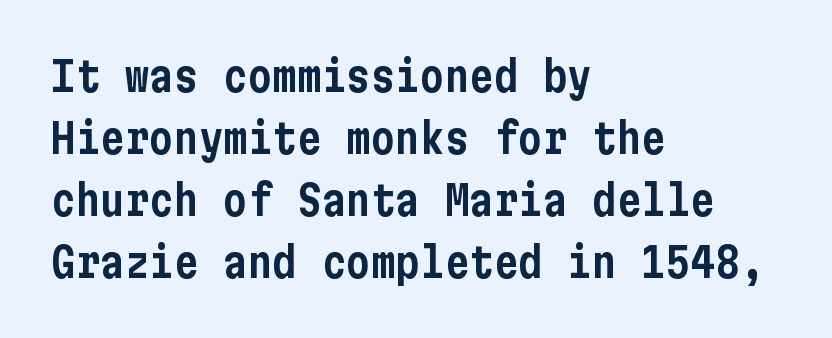
{"serif": "no", "italic": "no", "width": "condensed", "stroke_contrast": "low", "x_height": "medium", "underline": "no", "align": "left", "line_spacing": "normal", "line_spacing_ratio": 1.51, "letter_spacing": "normal", "letter_spacing_em": 0.0, "glyph_px": 41}
